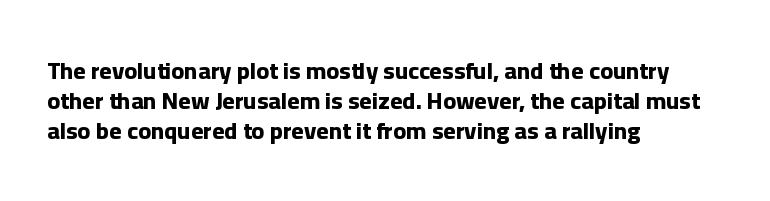
{"italic": "no", "bold": "yes", "underline": "no", "align": "left", "line_spacing": "normal", "line_spacing_ratio": 1.26, "letter_spacing": "normal", "letter_spacing_em": 0.0, "glyph_px": 24}
